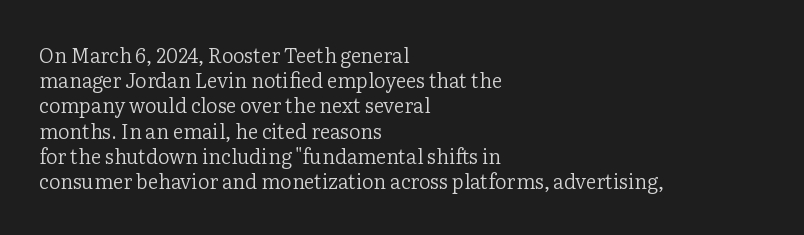
{"italic": "no", "bold": "no", "underline": "no", "align": "left", "line_spacing": "normal", "line_spacing_ratio": 1.26, "letter_spacing": "normal", "letter_spacing_em": 0.0, "glyph_px": 20}
